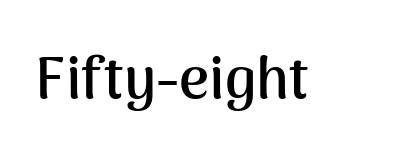
Words float on clear page, feet unadorned. Spacing verdict: proportional, widths tailored to each character. What kind of face is this? One without serifs — a sans. Quick note: not italic, upright.
